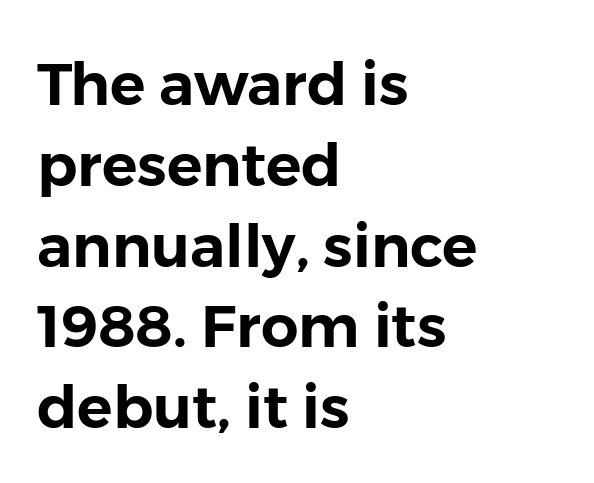
{"serif": "no", "italic": "no", "width": "normal", "stroke_contrast": "low", "x_height": "medium", "monospaced": "no", "underline": "no", "align": "left", "line_spacing": "normal", "line_spacing_ratio": 1.37, "letter_spacing": "normal", "letter_spacing_em": 0.0, "glyph_px": 59}
